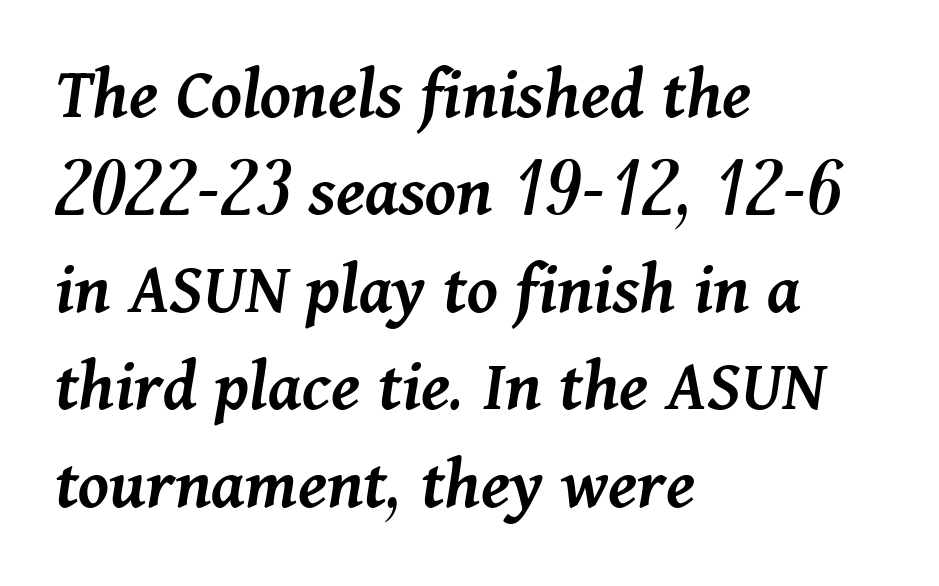
{"italic": "yes", "lean": "right", "slant_degrees": 11, "bold": "semi", "weight": "semibold", "width": "normal", "stroke_contrast": "medium", "x_height": "medium", "monospaced": "no", "underline": "no", "align": "left", "line_spacing": "normal", "line_spacing_ratio": 1.3, "letter_spacing": "normal", "letter_spacing_em": 0.0, "glyph_px": 75}
